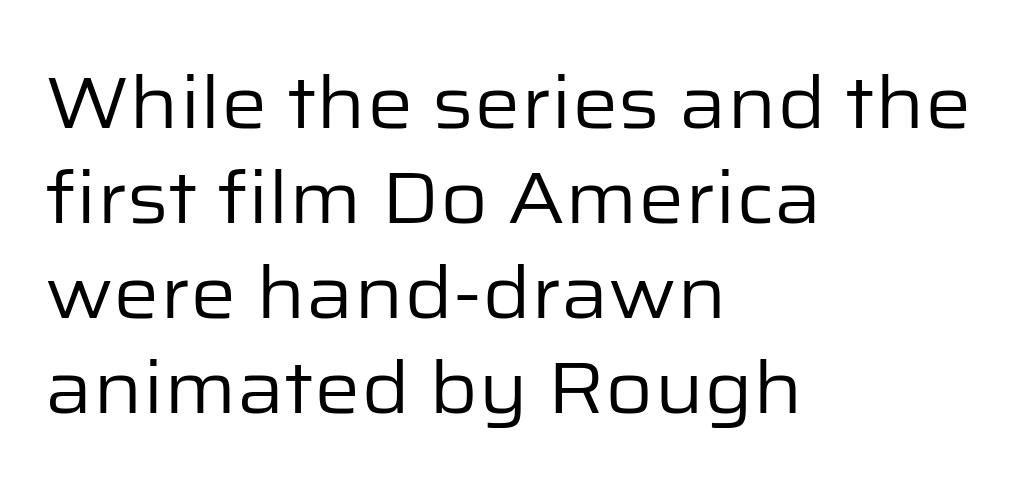
The image shows 73 px regular-weight sans-serif type, upright; set left-aligned, normal line spacing (1.3x), normal letter spacing, not underlined; low stroke contrast and a medium x-height.
